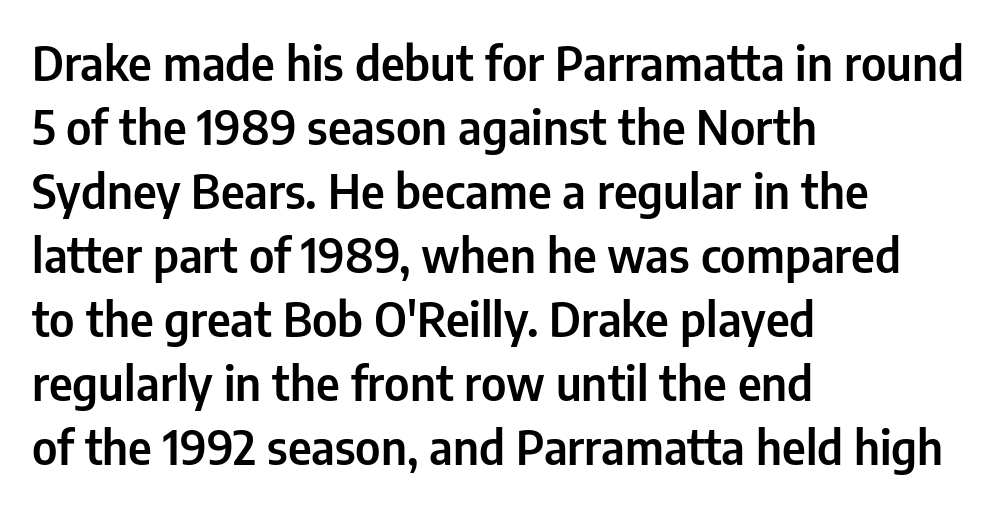
Regular leading. Regarding serifs, this sample does without them. The zone under the glyphs is completely vacant. Posture: vertical. Standard letterfit; no display-style spreading of the glyphs.
